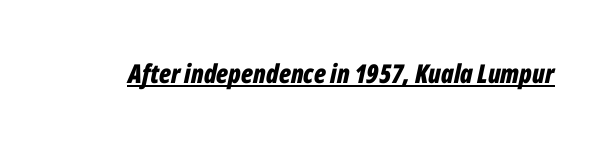
The image shows 26 px bold type, italic (leaning right); set normal letter spacing, underlined.
